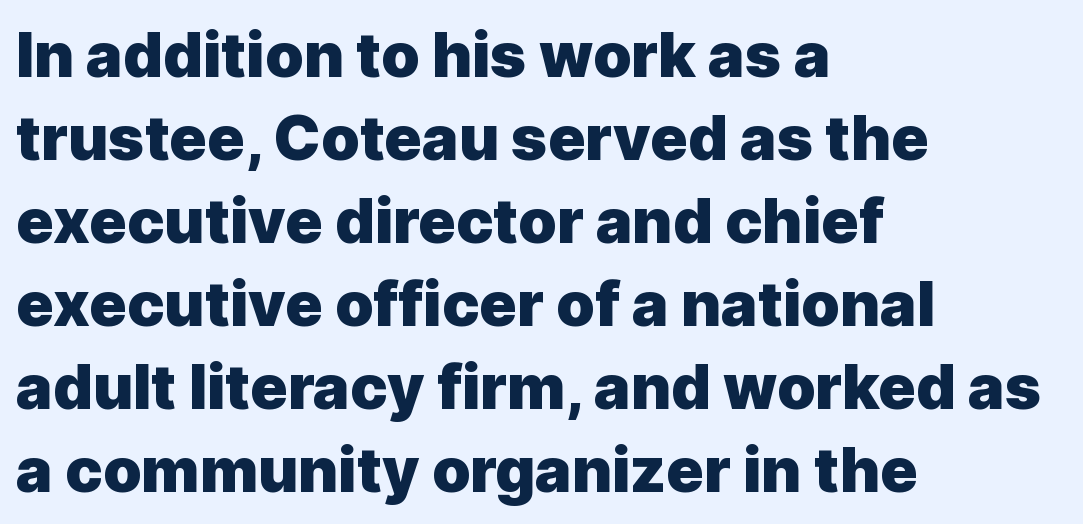
{"serif": "no", "italic": "no", "bold": "yes", "weight": "heavy", "width": "normal", "x_height": "medium", "monospaced": "no", "underline": "no", "align": "left", "line_spacing": "normal", "line_spacing_ratio": 1.34, "letter_spacing": "normal", "letter_spacing_em": 0.0, "glyph_px": 62}
